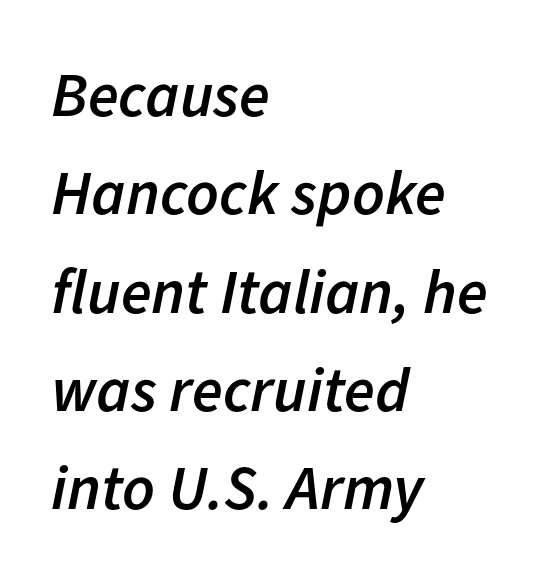
Varying glyph widths throughout — classic text-font behaviour. When letters slant like this, we call the style italic. The setting favours the left margin, as ordinary paragraphs usually do. Is there much room between lines? A standard amount, neither cramped nor airy. Standard letterfit; no display-style spreading of the glyphs. The area under the type is left untouched.
